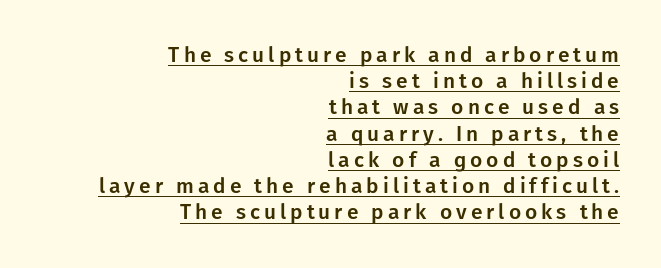
Has an underline been added? It has. Reading down the block, your eye finds every line finishing at a fixed right position. Does the lettering tilt? It doesn't — this is upright. Students, observe: this is what conventionally led text looks like.
